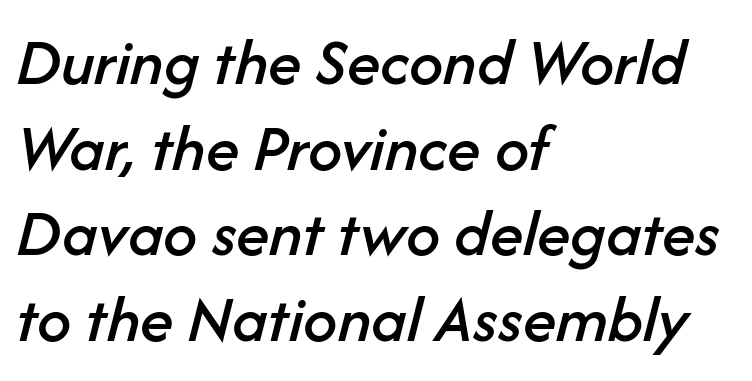
The image shows 68 px text type, italic (leaning right); set left-aligned, normal line spacing (1.26x), normal letter spacing, not underlined; low stroke contrast and a medium x-height.
